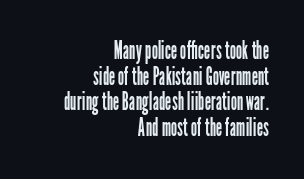
Whoever set this chose condensed vertical rhythm over breathing room. Summary of weight: not heavy and not bold. The horizontal fit of the characters is conventional and even. Is the block centered? No — it sits flush against the right margin. In terms of posture, this sample is upright. The area under the type is left untouched.
